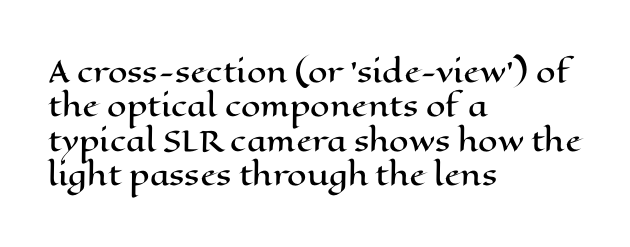
The image shows 28 px wide type, upright; set left-aligned, line spacing 1.23x, normal letter spacing, not underlined; high stroke contrast and a medium x-height.
